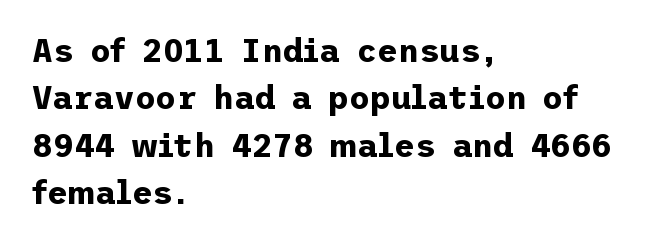
{"serif": "no", "italic": "no", "bold": "yes", "weight": "bold", "width": "normal", "stroke_contrast": "low", "x_height": "medium", "underline": "no", "align": "left", "line_spacing": "normal", "line_spacing_ratio": 1.48, "letter_spacing": "normal", "letter_spacing_em": 0.0, "glyph_px": 32}
